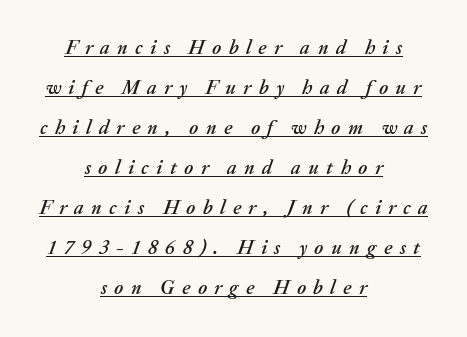
The image shows 20 px text type, italic (leaning right); set centered, loose line spacing (2.0x), unusually wide letter spacing (+0.37 em), underlined.
